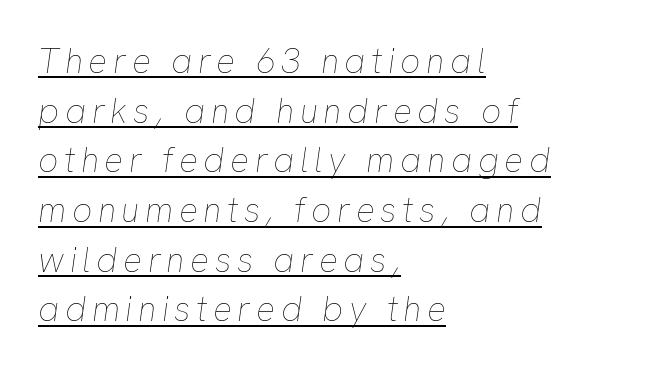
The image shows 35 px thin type, italic (leaning right); set left-aligned, normal line spacing (1.42x), underlined; low stroke contrast and a medium x-height.
